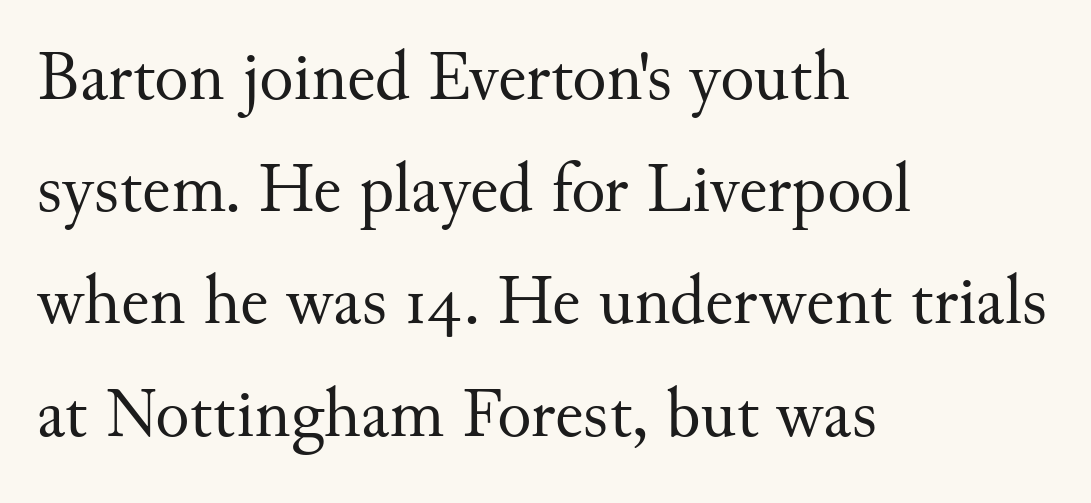
Q: Is the text bold? A: No.
Q: Is the text italic (slanted)? A: No, it is upright.
Q: Is the typeface a serif or a sans-serif typeface? A: Serif.
Q: Is the text underlined? A: No.
Q: How is the paragraph aligned? A: Left-aligned.
Q: Is the spacing between letters normal or unusually wide? A: Normal.
Q: Is the spacing between lines tight, normal or loose? A: Normal.
Q: Width (condensed, normal, or wide)? A: Normal.
Q: Stroke contrast? A: Medium.
Q: x-height? A: Small.
Q: Monospaced? A: No.
